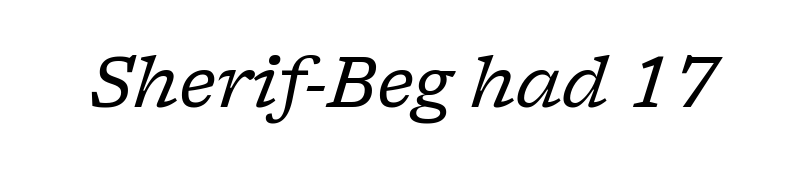
The letterforms sit shoulder to shoulder at normal distance. Do the characters align in a grid? No, the font is proportional. Each row of text sits above clean, open space. The letters look calm and open, with moderate or lighter stems.
